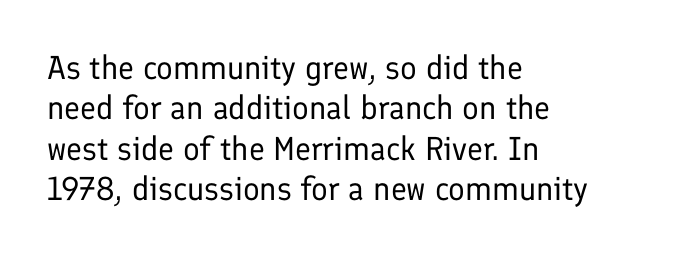
The image shows 33 px regular-weight sans-serif type, upright; set left-aligned, line spacing 1.22x, normal letter spacing, not underlined; low stroke contrast and a medium x-height.
